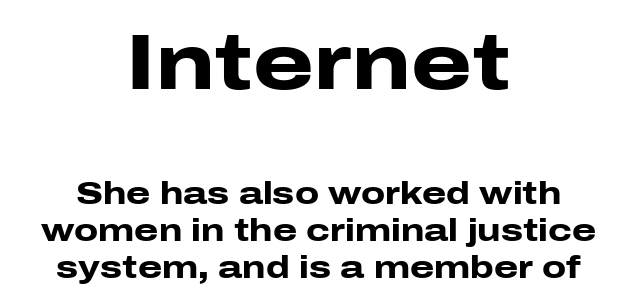
The image shows 78 px heavy, wide sans-serif type, upright; set centered, line spacing 1.2x, normal letter spacing, not underlined; the first (top) block is 2.52x larger; low stroke contrast and a medium x-height.
